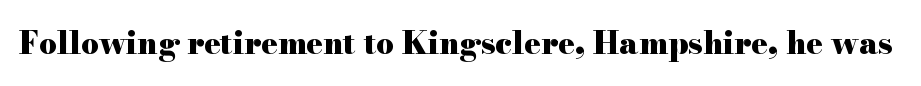
Q: Is the text bold? A: Yes.
Q: Is the text italic (slanted)? A: No, it is upright.
Q: Is the typeface a serif or a sans-serif typeface? A: Serif.
Q: Is the text underlined? A: No.
Q: Is the spacing between letters normal or unusually wide? A: Normal.
Q: Width (condensed, normal, or wide)? A: Wide.
Q: Stroke contrast? A: High.
Q: x-height? A: Small.
Q: Monospaced? A: No.
